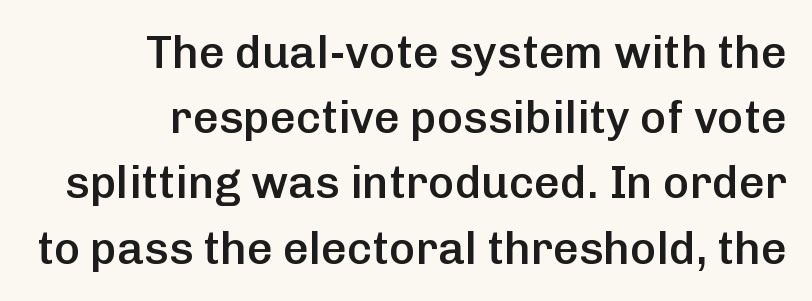
{"serif": "no", "italic": "no", "bold": "semi", "weight": "semibold", "width": "normal", "stroke_contrast": "low", "x_height": "medium", "monospaced": "no", "underline": "no", "align": "right", "line_spacing": "normal", "line_spacing_ratio": 1.45, "letter_spacing": "normal", "letter_spacing_em": 0.0, "glyph_px": 45}
